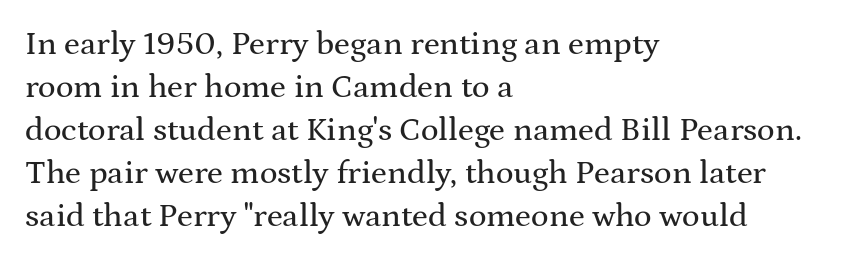
Descender tails drop into unmarked territory. Observe the ordinary spacing: letters are neighbours, not strangers. The designer went with a serif here, giving each stem small feet. Teacher's note: observe the even left margin — that is flush-left alignment.
